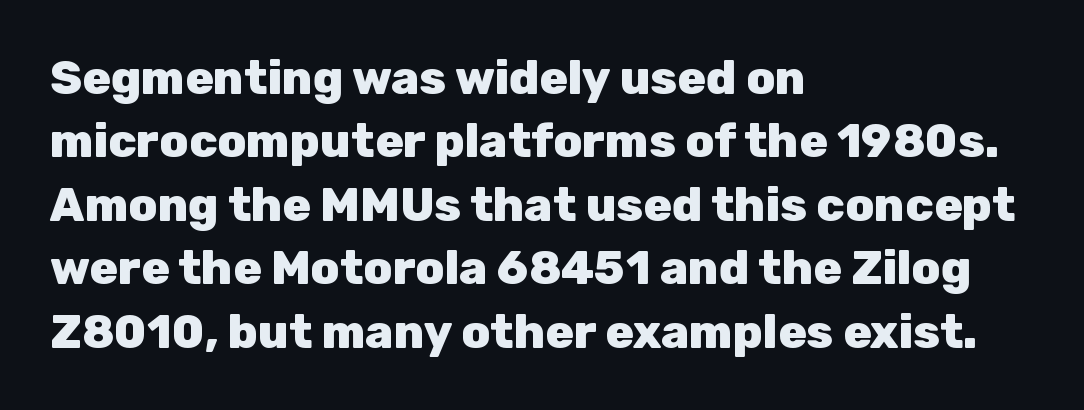
This rendering uses left alignment, leaving the right contour irregular. Leading: standard. Each row of text sits above clean, open space. Look at the stroke-to-counter ratio: heavy, a bold.
